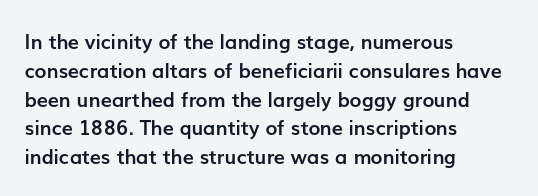
Q: Is the text bold? A: Yes.
Q: Is the text italic (slanted)? A: No, it is upright.
Q: Is the text underlined? A: No.
Q: How is the paragraph aligned? A: Left-aligned.
Q: Is the spacing between letters normal or unusually wide? A: Normal.
Q: Is the spacing between lines tight, normal or loose? A: Normal.
